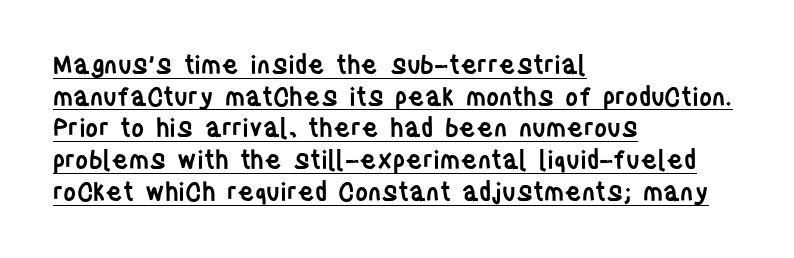
{"italic": "no", "bold": "semi", "underline": "yes", "align": "left", "line_spacing": "normal", "line_spacing_ratio": 1.27, "letter_spacing": "normal", "letter_spacing_em": 0.0, "glyph_px": 25}
